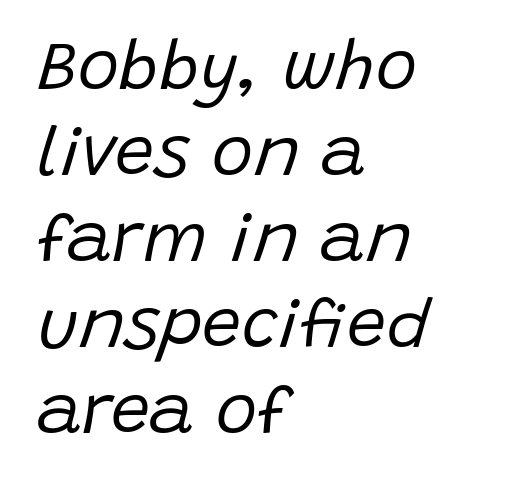
Q: Is the text bold? A: No.
Q: Is the text italic (slanted)? A: Yes, it leans right by about 15 degrees.
Q: Is the text underlined? A: No.
Q: How is the paragraph aligned? A: Left-aligned.
Q: Is the spacing between letters normal or unusually wide? A: Normal.
Q: Width (condensed, normal, or wide)? A: Normal.
Q: Stroke contrast? A: Low.
Q: x-height? A: Large.
Q: Monospaced? A: No.
